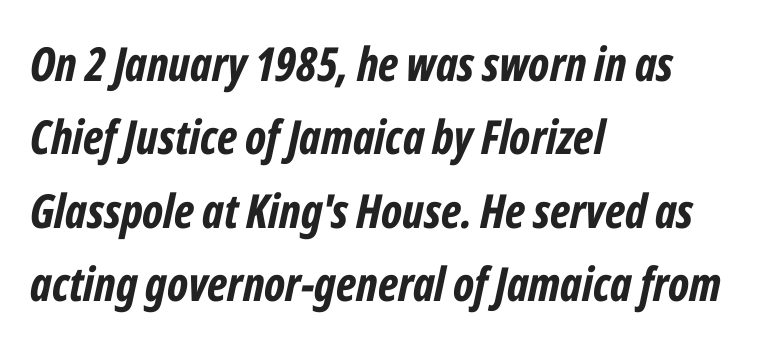
Q: Is the text bold? A: Yes.
Q: Is the text italic (slanted)? A: Yes, it leans right by about 12 degrees.
Q: Is the text underlined? A: No.
Q: How is the paragraph aligned? A: Left-aligned.
Q: Is the spacing between letters normal or unusually wide? A: Normal.
Q: Is the spacing between lines tight, normal or loose? A: Normal.
Q: Width (condensed, normal, or wide)? A: Condensed.
Q: Stroke contrast? A: Low.
Q: x-height? A: Medium.
Q: Monospaced? A: No.
